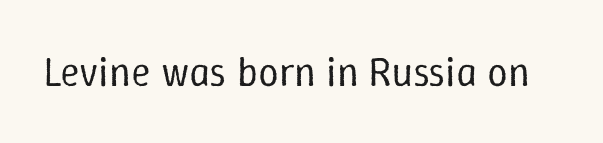
{"italic": "no", "bold": "no", "weight": "regular", "width": "normal", "stroke_contrast": "low", "x_height": "medium", "monospaced": "no", "underline": "no", "letter_spacing": "normal", "letter_spacing_em": 0.0, "glyph_px": 41}
